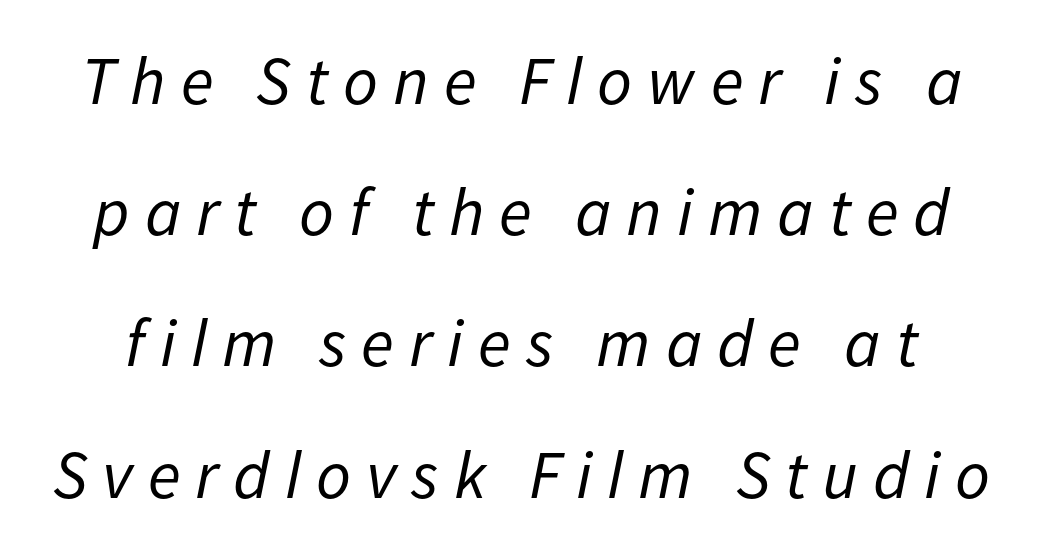
{"italic": "yes", "lean": "right", "slant_degrees": 11, "bold": "no", "weight": "regular", "width": "normal", "stroke_contrast": "low", "x_height": "medium", "monospaced": "no", "underline": "no", "line_spacing": "loose", "line_spacing_ratio": 1.93, "letter_spacing": "wide", "letter_spacing_em": 0.22, "glyph_px": 68}
